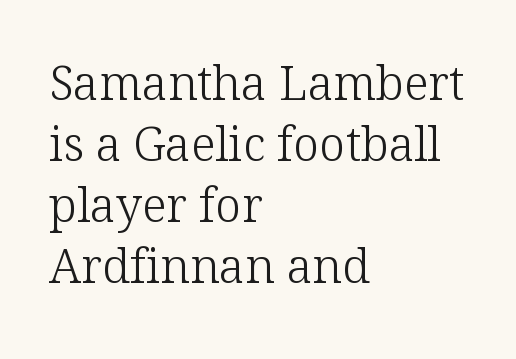
{"serif": "yes", "italic": "no", "bold": "no", "weight": "light", "width": "normal", "stroke_contrast": "low", "x_height": "medium", "monospaced": "no", "underline": "no", "align": "left", "line_spacing": "normal", "line_spacing_ratio": 1.3, "letter_spacing": "normal", "letter_spacing_em": 0.0, "glyph_px": 47}
